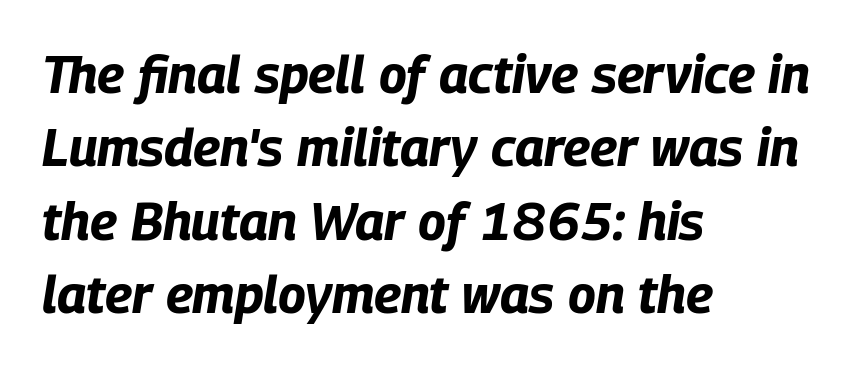
Q: Is the text bold? A: Yes.
Q: Is the text italic (slanted)? A: Yes, it leans right by about 9 degrees.
Q: Is the text underlined? A: No.
Q: How is the paragraph aligned? A: Left-aligned.
Q: Is the spacing between letters normal or unusually wide? A: Normal.
Q: Is the spacing between lines tight, normal or loose? A: Normal.
Q: Width (condensed, normal, or wide)? A: Condensed.
Q: Stroke contrast? A: Low.
Q: x-height? A: Large.
Q: Monospaced? A: No.
